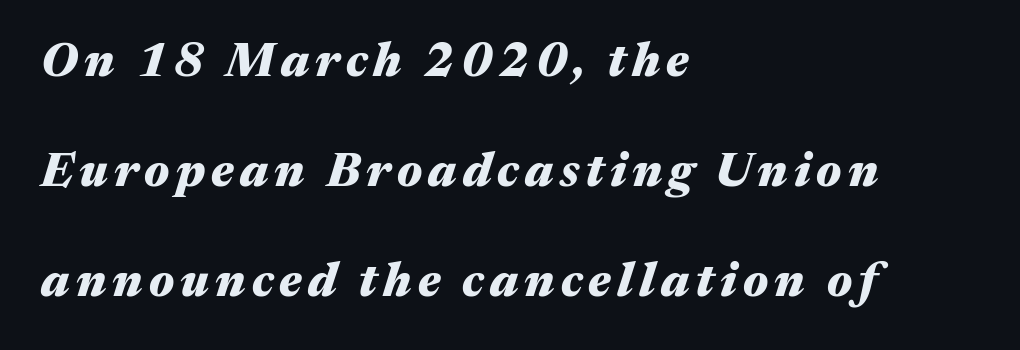
The rag falls on the right side of this text block. Do the characters align in a grid? No, the font is proportional. Does the lettering tilt? It does — this is italic. Strong, thick strokes mark this as bold type. Clear beneath every line of the passage.
